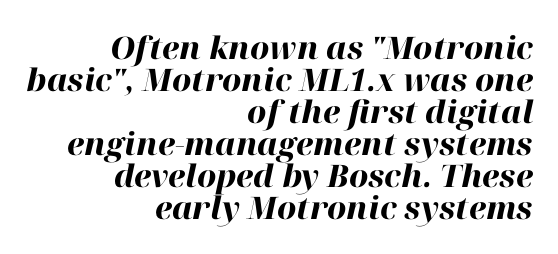
{"italic": "yes", "lean": "right", "slant_degrees": 12, "bold": "yes", "weight": "heavy", "width": "normal", "stroke_contrast": "high", "x_height": "medium", "monospaced": "no", "underline": "no", "align": "right", "line_spacing": "tight", "line_spacing_ratio": 1.03, "letter_spacing": "normal", "letter_spacing_em": 0.0, "glyph_px": 31}
